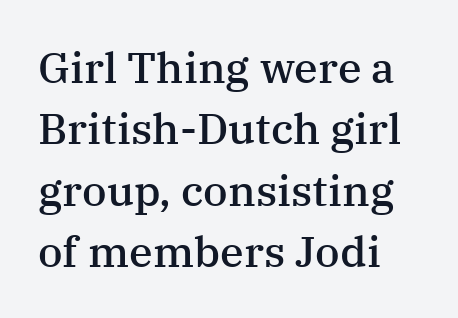
Q: Is the text bold? A: Semi-bold.
Q: Is the text italic (slanted)? A: No, it is upright.
Q: Is the typeface a serif or a sans-serif typeface? A: Serif.
Q: Is the text underlined? A: No.
Q: How is the paragraph aligned? A: Left-aligned.
Q: Is the spacing between letters normal or unusually wide? A: Normal.
Q: Is the spacing between lines tight, normal or loose? A: Normal.
Q: Width (condensed, normal, or wide)? A: Normal.
Q: Stroke contrast? A: Medium.
Q: x-height? A: Medium.
Q: Monospaced? A: No.
